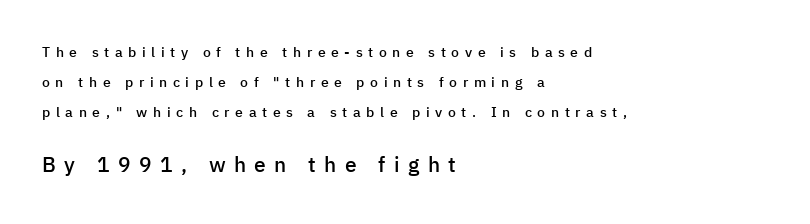
Rows of type keep a wide berth in the vertical direction. The lettering holds an erect, upright posture throughout. A classic flush-left, rag-right setting is used for this passage. Set as a demibold, roughly 600 on the weight scale. Descender tails drop into unmarked territory.
